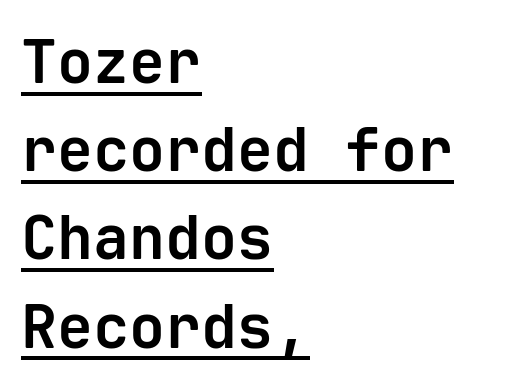
The strokes are fattened all the way to bold. These characters rest on top of a visible drawn line. The letters stand straight up with perfectly vertical stems. This sample uses plain, unmodified letter spacing. The type family on display is of the sans-serif kind. Note the uniform advance width — an 'i' takes as much space as an 'm'.
